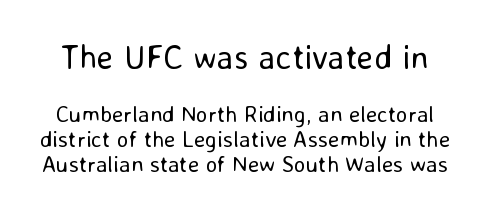
Letterform terminals end flat and unadorned throughout the passage. One glance says dense: line gaps are narrower than usual. Compared with a typical body face, this is equally light or lighter still. Standard letterfit; no display-style spreading of the glyphs. Is this a fixed-width face? No — the glyphs have proportional, varying widths.
